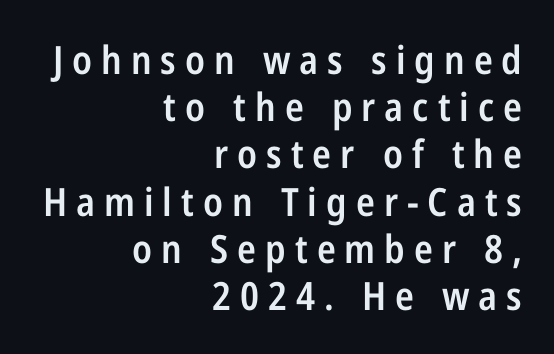
The strip under each line holds only bare page. Note the varied advance widths — an 'i' is clearly narrower than an 'm'. Display-style spreading of the glyphs; the letterfit is very open. The font family rendered here belongs to the sans-serif group. The paragraph has a hard right edge and a soft left edge. Every stem runs plumb, perpendicular to the baseline.
